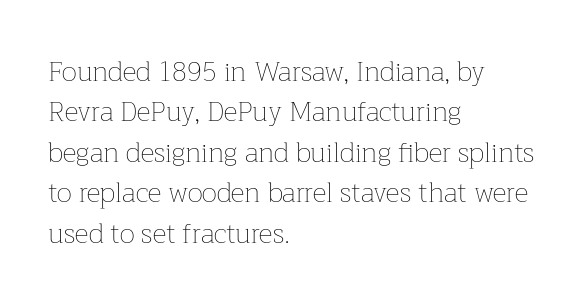
The image shows 27 px text type, upright; set left-aligned, normal line spacing (1.5x), normal letter spacing, not underlined.
